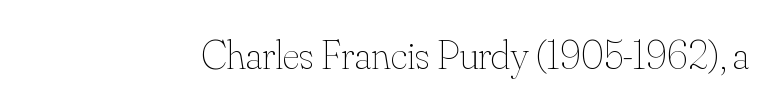
Vertical stems look standard width or narrower in stroke. The type sits square on the baseline with zero lean. The tracking reads as untouched default to a designer's eye. The rendering uses natural spacing where letterforms have individual widths.
